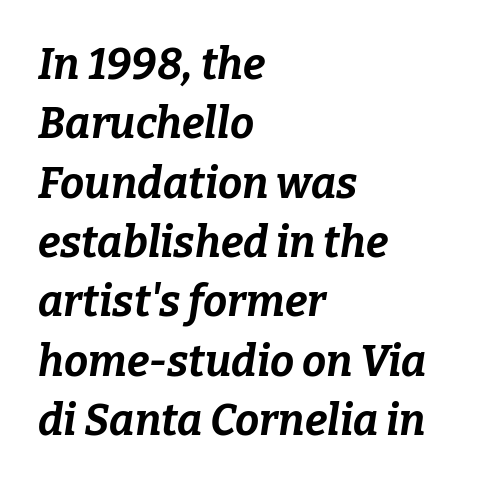
The image shows 43 px bold type, italic (leaning right); set left-aligned, normal line spacing (1.38x), normal letter spacing, not underlined; low stroke contrast and a medium x-height.
